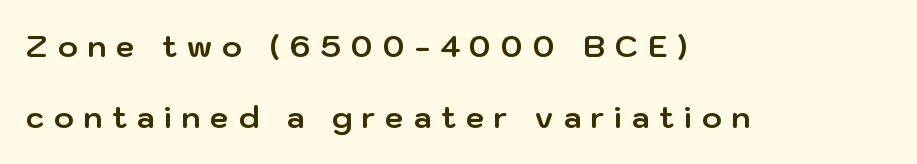
The image shows 30 px bold sans-serif type, upright; set left-aligned, loose line spacing (2.38x), unusually wide letter spacing (+0.33 em), not underlined; low stroke contrast and a medium x-height.
